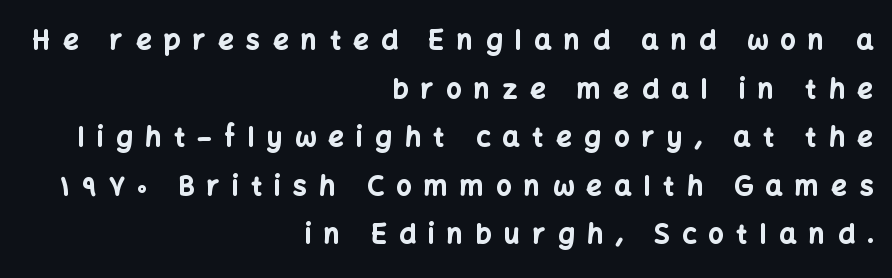
{"italic": "no", "bold": "yes", "underline": "no", "align": "right", "line_spacing_ratio": 1.8, "letter_spacing": "wide", "letter_spacing_em": 0.47, "glyph_px": 27}
